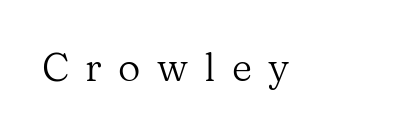
The image shows 39 px regular-weight serif type, upright; set unusually wide letter spacing (+0.42 em), not underlined; medium stroke contrast and a medium x-height.
